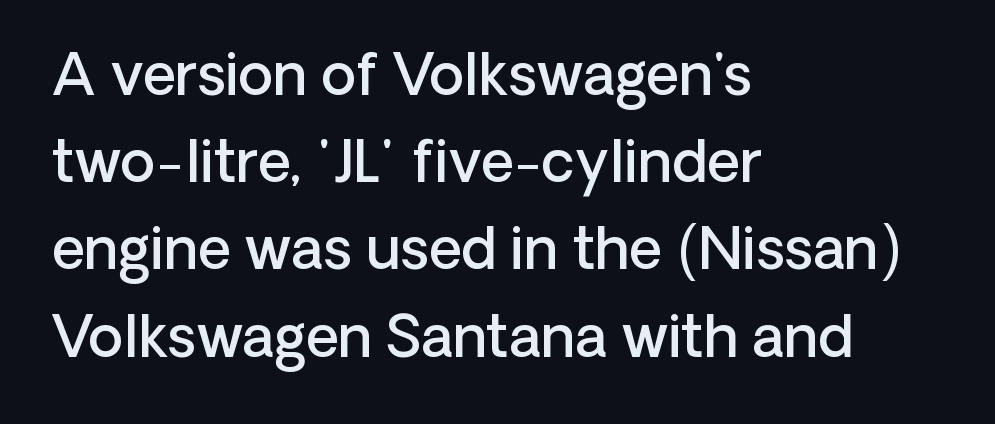
The image shows 57 px semibold sans-serif type, upright; set left-aligned, normal line spacing (1.53x), normal letter spacing, not underlined; low stroke contrast and a medium x-height.
